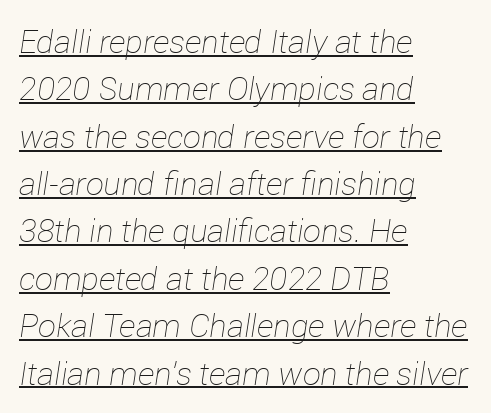
Q: Is the text bold? A: No.
Q: Is the text italic (slanted)? A: Yes, it leans right by about 12 degrees.
Q: Is the text underlined? A: Yes.
Q: How is the paragraph aligned? A: Left-aligned.
Q: Is the spacing between letters normal or unusually wide? A: Normal.
Q: Is the spacing between lines tight, normal or loose? A: Normal.
Q: Width (condensed, normal, or wide)? A: Normal.
Q: Stroke contrast? A: Low.
Q: x-height? A: Medium.
Q: Monospaced? A: No.
